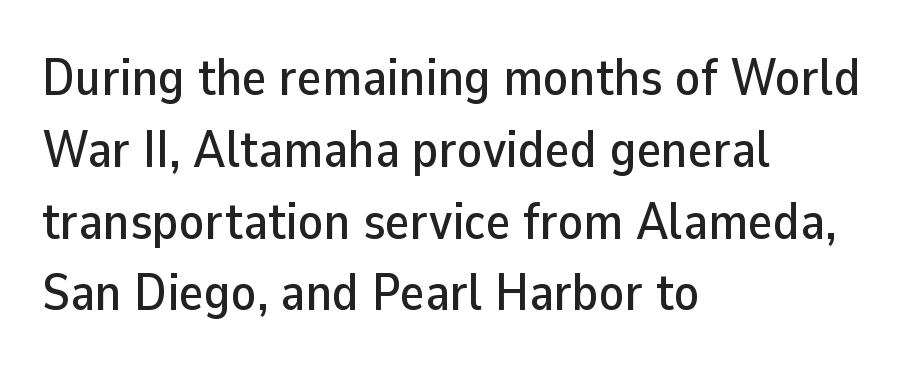
Q: Is the text italic (slanted)? A: No, it is upright.
Q: Is the typeface a serif or a sans-serif typeface? A: Sans-serif.
Q: Is the text underlined? A: No.
Q: How is the paragraph aligned? A: Left-aligned.
Q: Is the spacing between letters normal or unusually wide? A: Normal.
Q: Is the spacing between lines tight, normal or loose? A: Normal.
Q: Width (condensed, normal, or wide)? A: Normal.
Q: Stroke contrast? A: Low.
Q: x-height? A: Medium.
Q: Monospaced? A: No.
